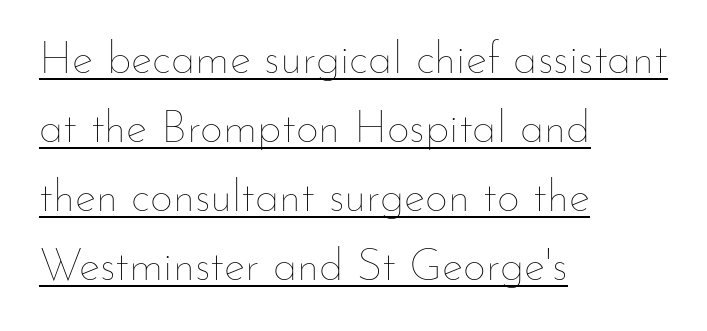
The image shows 45 px thin type, upright; set left-aligned, normal line spacing (1.53x), normal letter spacing, underlined; low stroke contrast and a small x-height.
